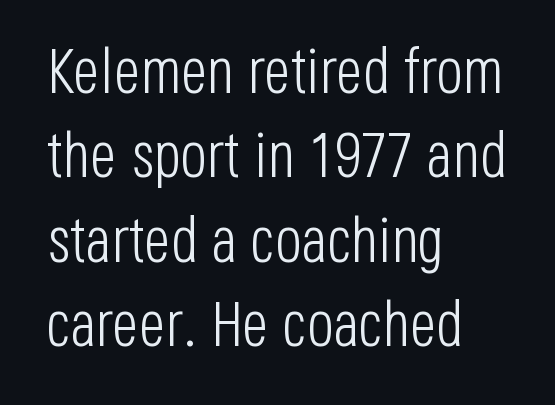
Each new line begins a customary step beneath the previous one. The lettering holds an erect, upright posture throughout. Students, note that the glyphs here touch the page at normal intervals. This rendering features lettering with no underline. The letters advance in unequal steps, a hallmark of proportional type. Each stroke keeps to a modest, everyday thickness or less.
